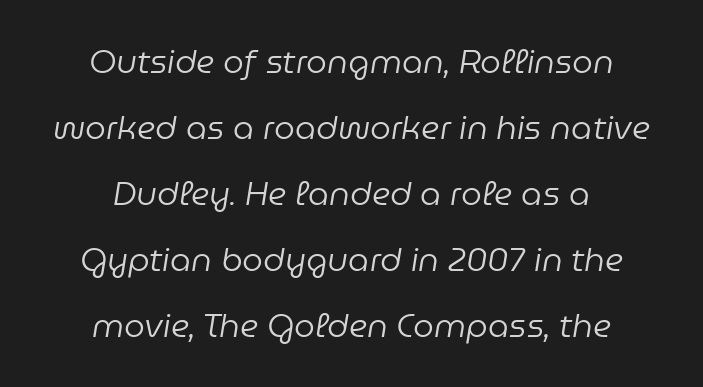
Q: Is the text bold? A: No.
Q: Is the text italic (slanted)? A: Yes, it leans right by about 9 degrees.
Q: Is the text underlined? A: No.
Q: How is the paragraph aligned? A: Centered.
Q: Is the spacing between letters normal or unusually wide? A: Normal.
Q: Is the spacing between lines tight, normal or loose? A: Loose.
Q: Width (condensed, normal, or wide)? A: Normal.
Q: Stroke contrast? A: Low.
Q: x-height? A: Medium.
Q: Monospaced? A: No.
